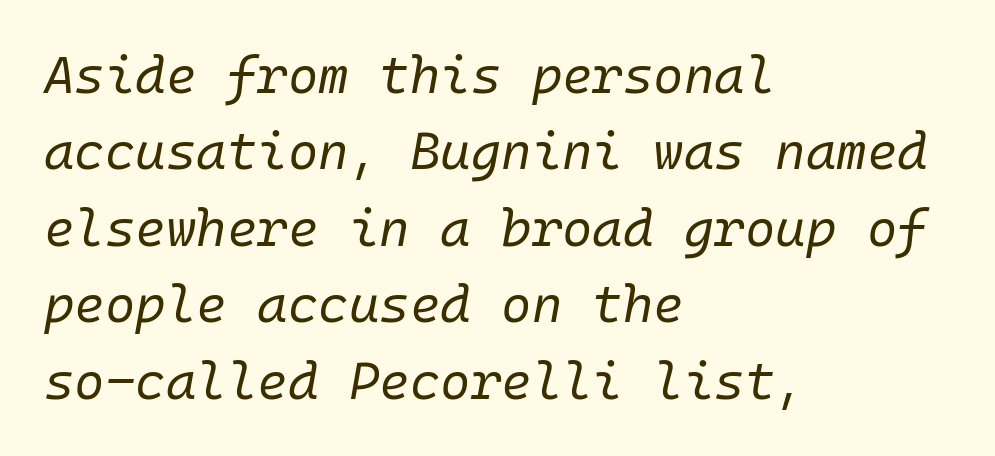
Q: Is the text bold? A: No.
Q: Is the text italic (slanted)? A: Yes, it leans right by about 10 degrees.
Q: Is the text underlined? A: No.
Q: How is the paragraph aligned? A: Left-aligned.
Q: Is the spacing between letters normal or unusually wide? A: Normal.
Q: Is the spacing between lines tight, normal or loose? A: Normal.
Q: Width (condensed, normal, or wide)? A: Normal.
Q: Stroke contrast? A: Low.
Q: x-height? A: Medium.
